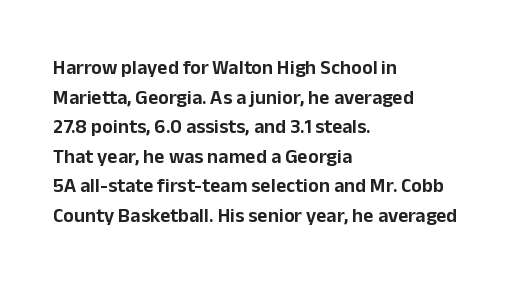
The image shows 20 px text type, upright; set left-aligned, normal line spacing (1.48x), normal letter spacing, not underlined.
